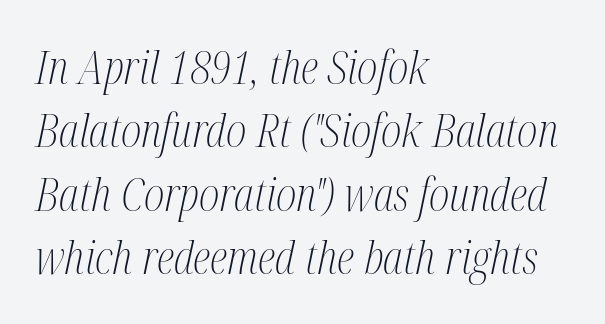
{"serif": "yes", "italic": "yes", "lean": "right", "slant_degrees": 12, "bold": "no", "weight": "light", "width": "condensed", "stroke_contrast": "medium", "x_height": "medium", "monospaced": "no", "underline": "no", "align": "left", "line_spacing": "normal", "line_spacing_ratio": 1.41, "letter_spacing": "normal", "letter_spacing_em": 0.0, "glyph_px": 45}
